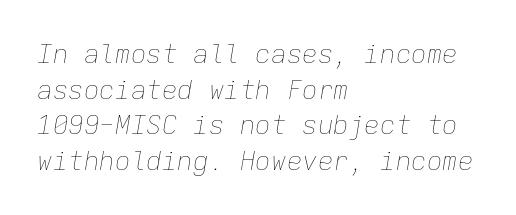
This rendering uses left alignment, leaving the right contour irregular. This block has exactly the height ordinary leading produces. The face used here has a pronounced slope to its letters. Counters stay open thanks to moderate or lighter strokes.
